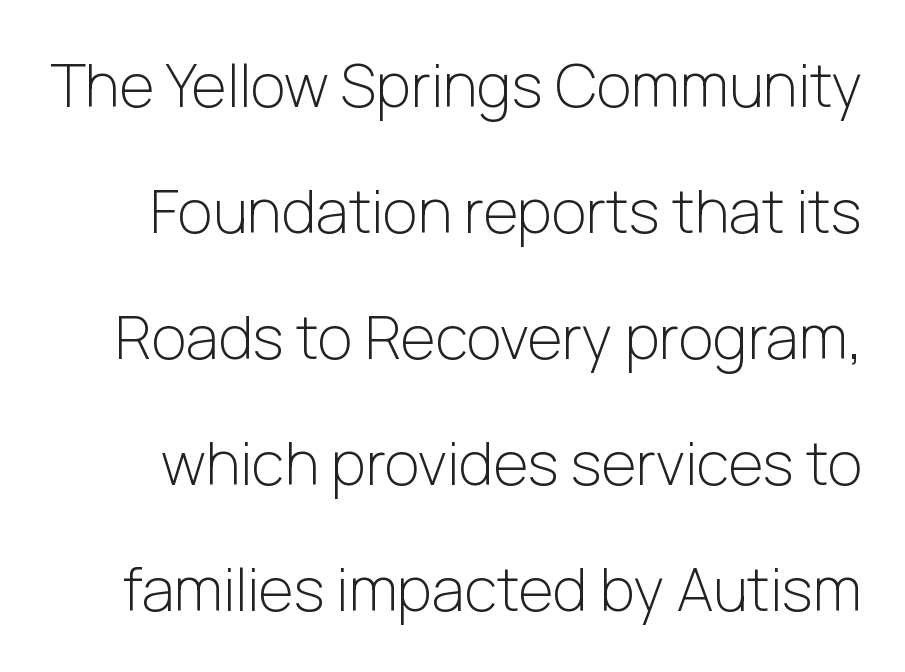
{"serif": "no", "italic": "no", "bold": "no", "weight": "light", "width": "normal", "stroke_contrast": "low", "x_height": "medium", "monospaced": "no", "underline": "no", "line_spacing": "loose", "line_spacing_ratio": 2.1, "letter_spacing": "normal", "letter_spacing_em": 0.0, "glyph_px": 60}
